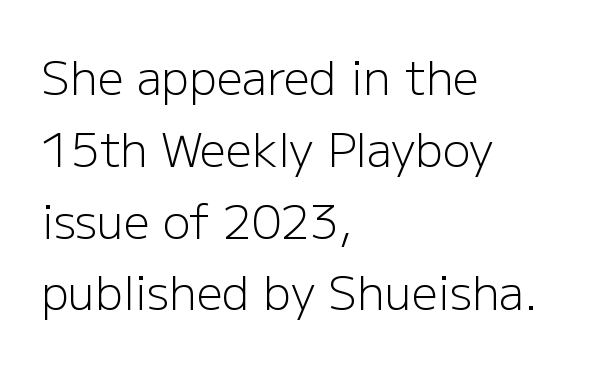
Q: Is the text bold? A: No.
Q: Is the text italic (slanted)? A: No, it is upright.
Q: Is the typeface a serif or a sans-serif typeface? A: Sans-serif.
Q: Is the text underlined? A: No.
Q: How is the paragraph aligned? A: Left-aligned.
Q: Is the spacing between letters normal or unusually wide? A: Normal.
Q: Is the spacing between lines tight, normal or loose? A: Normal.
Q: Width (condensed, normal, or wide)? A: Normal.
Q: Stroke contrast? A: Low.
Q: x-height? A: Medium.
Q: Monospaced? A: No.
